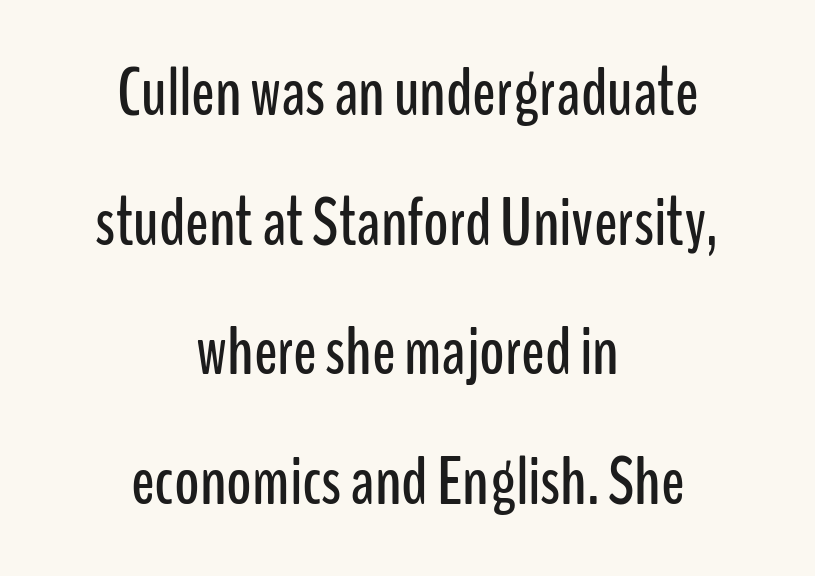
The image shows 69 px condensed sans-serif type, upright; set centered, line spacing 1.88x, normal letter spacing, not underlined; low stroke contrast and a medium x-height.
